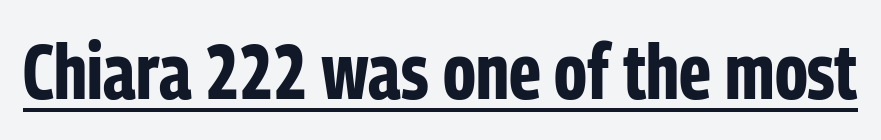
The rendering uses natural spacing where letterforms have individual widths. Like a heading marked for emphasis, these lines bear an underscore. Stroke thickness is high; the sample reads as a true bold. This sample uses an upright cut, with every glyph sitting square on the baseline.
